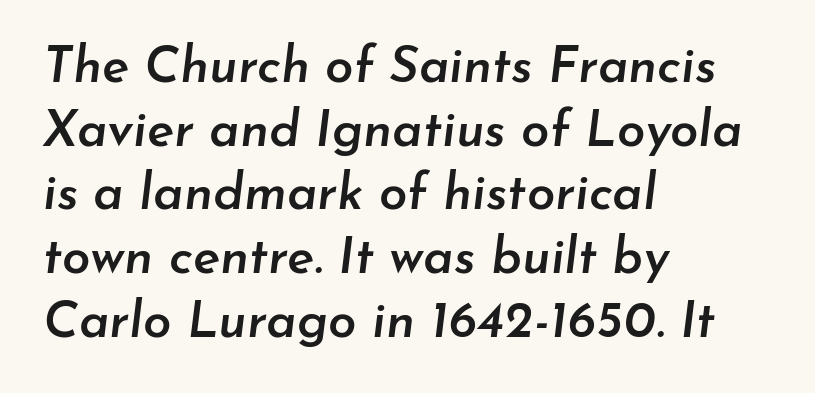
Looks like regular typesetting: each glyph gets only the width it needs. Bold? Not quite — semibold, heavier than regular but stopping short. Characters follow at the spacing the type designer built in. Underlining? Definitely not there.
